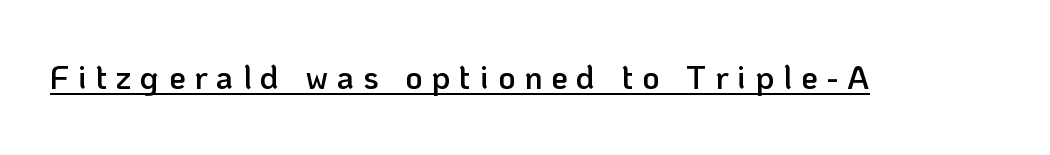
{"serif": "no", "italic": "no", "bold": "semi", "weight": "semibold", "width": "normal", "stroke_contrast": "low", "x_height": "medium", "monospaced": "no", "underline": "yes", "letter_spacing": "wide", "letter_spacing_em": 0.27, "glyph_px": 33}
